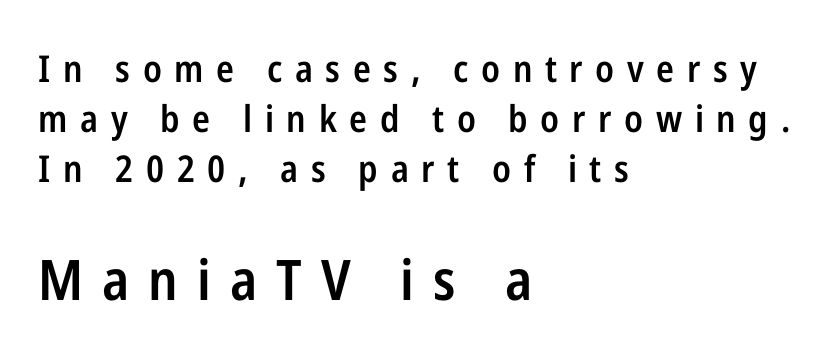
The image shows 56 px semibold, condensed sans-serif type, upright; set left-aligned, normal line spacing (1.35x), unusually wide letter spacing (+0.34 em), not underlined; the second (bottom) block is 1.51x larger; low stroke contrast and a medium x-height.
